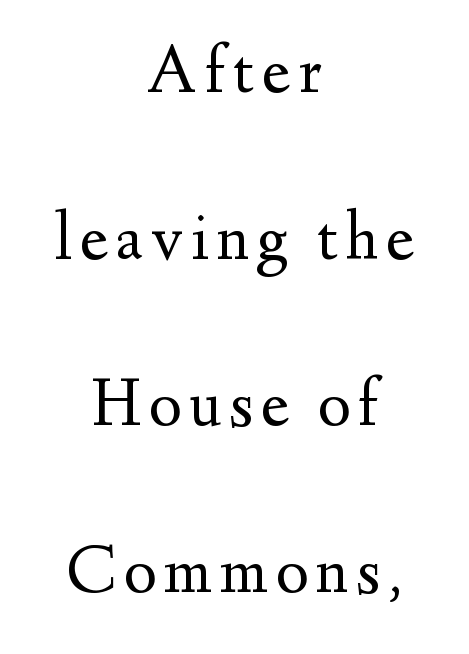
Does the copy run flush right? No — it is centered line by line. If you measured baseline to baseline, you'd find a long distance. Heaviness? Minimal to ordinary, like unemphasized prose. Varying glyph widths throughout — classic text-font behaviour. The gap between lines stays unmarked. These lines were composed using upright roman letters.
